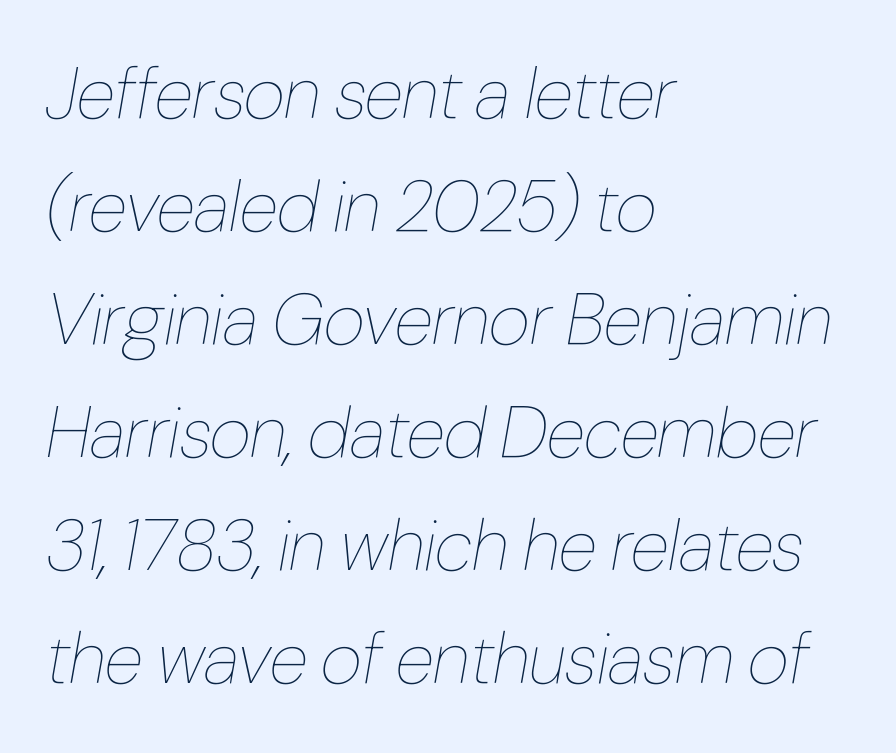
{"italic": "yes", "lean": "right", "slant_degrees": 10, "bold": "no", "weight": "thin", "width": "condensed", "stroke_contrast": "low", "x_height": "medium", "monospaced": "no", "underline": "no", "align": "left", "line_spacing": "normal", "line_spacing_ratio": 1.57, "letter_spacing": "normal", "letter_spacing_em": 0.0, "glyph_px": 72}
